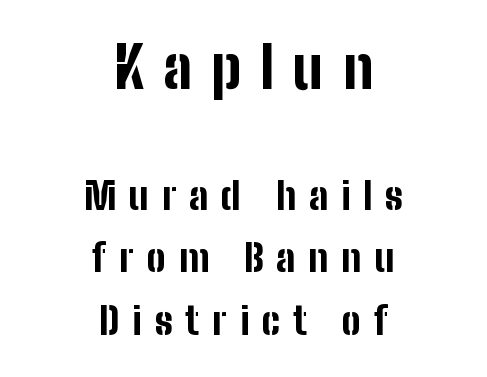
Upright lettering throughout. Interline gaps are of average width in this sample. Check the space under the baseline: it is left empty. Size contrast runs from large at the top to small at the bottom. Notice how the passage keeps no hard edge, just a central spine. This sample uses a sans-serif face.
